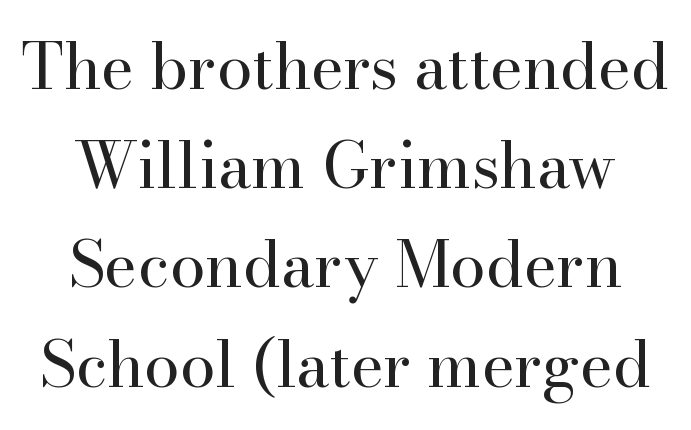
If you folded the block vertically in half, each line would mirror itself in length. The letters stand upright; this is a roman face. The rendering uses a moderate line-height, typical for paragraphs. Spacing between characters is what you'd get straight out of the box.
